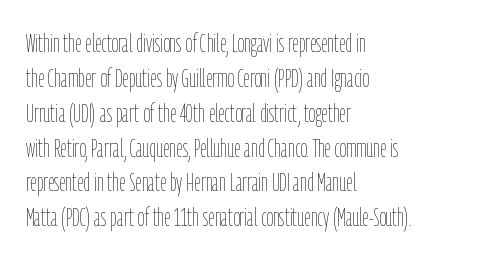
Q: Is the text bold? A: No.
Q: Is the text italic (slanted)? A: No, it is upright.
Q: Is the text underlined? A: No.
Q: How is the paragraph aligned? A: Left-aligned.
Q: Is the spacing between letters normal or unusually wide? A: Normal.
Q: Is the spacing between lines tight, normal or loose? A: Normal.
